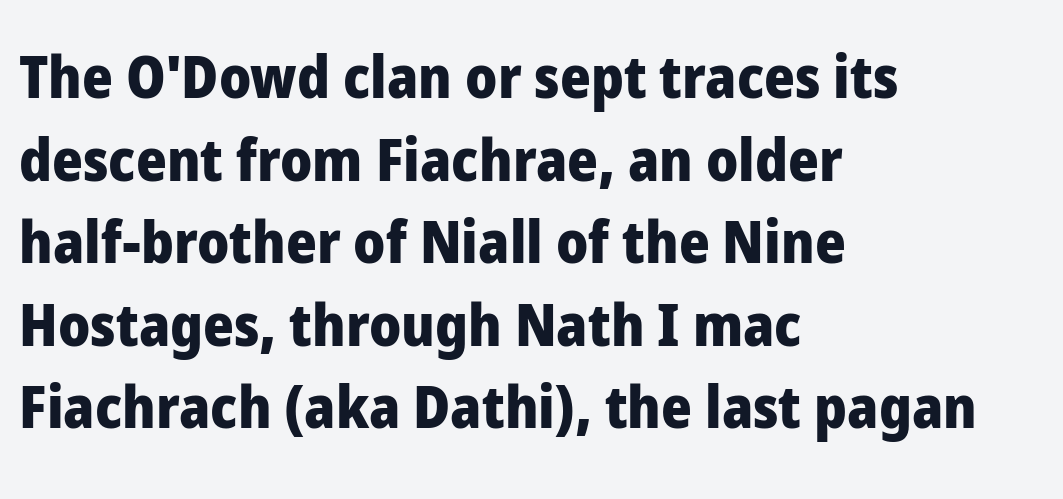
Think of a printed novel: that variable character pitch is what you see here. The space beneath each line is pristine and unruled. Caption: bold face, heavy strokes. You can tell from the bare stems that sans-serif type was used. Is there any slant? The stems are plumb. One glance says typical: line gaps are just what's usual.
